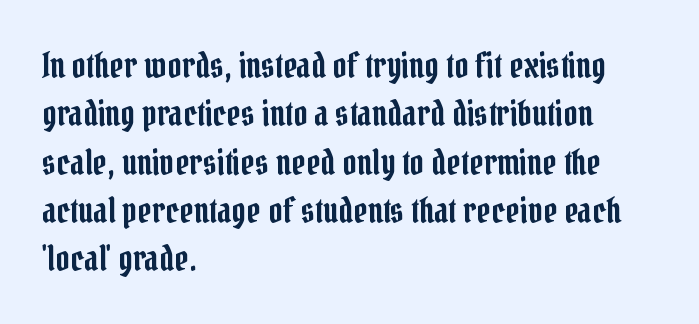
Summary of vertical rhythm: regular, with standard interline spacing. The gaps between neighbouring characters are ordinary and unremarkable. The typography opts for an upright posture over an oblique one. Underlining? Definitely not there.
